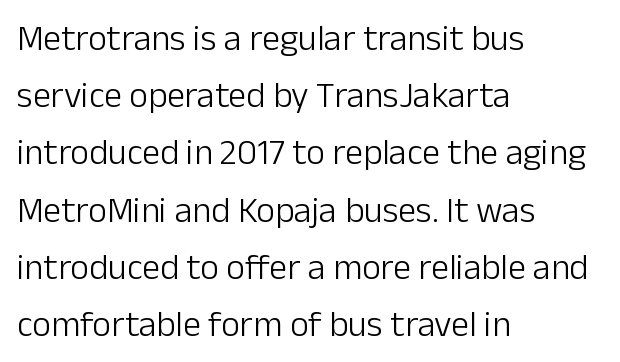
{"serif": "no", "italic": "no", "bold": "no", "weight": "light", "width": "normal", "stroke_contrast": "low", "x_height": "medium", "monospaced": "no", "underline": "no", "align": "left", "line_spacing": "normal", "line_spacing_ratio": 1.59, "letter_spacing": "normal", "letter_spacing_em": 0.0, "glyph_px": 36}
